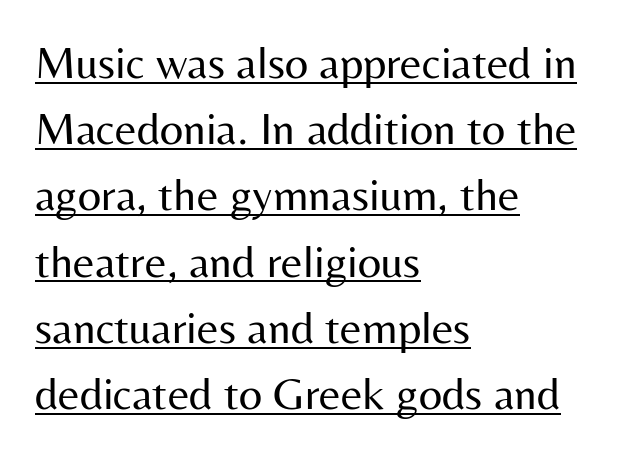
{"serif": "no", "italic": "no", "bold": "no", "weight": "regular", "width": "normal", "stroke_contrast": "medium", "x_height": "medium", "monospaced": "no", "underline": "yes", "align": "left", "line_spacing": "normal", "line_spacing_ratio": 1.44, "letter_spacing": "normal", "letter_spacing_em": 0.0, "glyph_px": 46}
